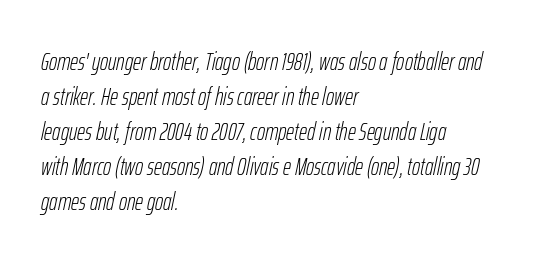
Q: Is the text bold? A: No.
Q: Is the text italic (slanted)? A: Yes, it leans right by about 12 degrees.
Q: Is the text underlined? A: No.
Q: How is the paragraph aligned? A: Left-aligned.
Q: Is the spacing between letters normal or unusually wide? A: Normal.
Q: Is the spacing between lines tight, normal or loose? A: Normal.
